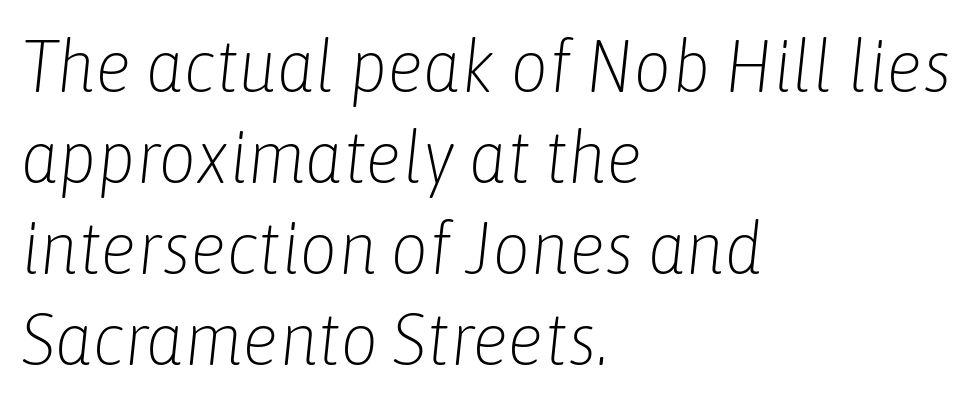
The image shows 74 px light, condensed type, italic (leaning right); set left-aligned, line spacing 1.23x, normal letter spacing, not underlined; low stroke contrast and a medium x-height.
